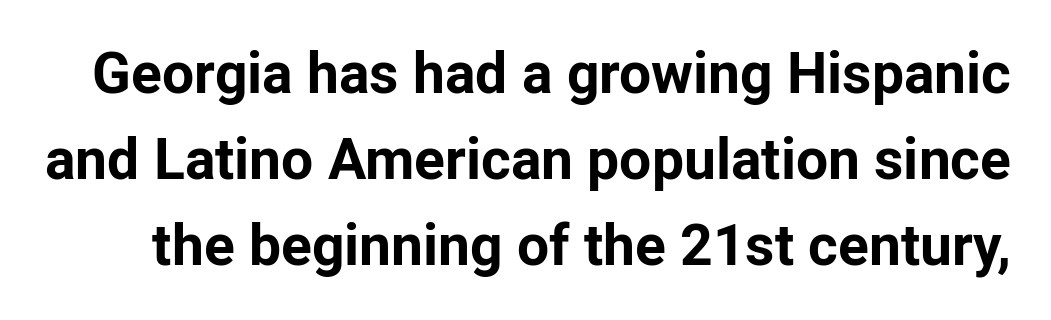
{"serif": "no", "italic": "no", "bold": "yes", "weight": "bold", "width": "normal", "stroke_contrast": "low", "x_height": "medium", "monospaced": "no", "underline": "no", "line_spacing": "normal", "line_spacing_ratio": 1.51, "letter_spacing": "normal", "letter_spacing_em": 0.0, "glyph_px": 57}
